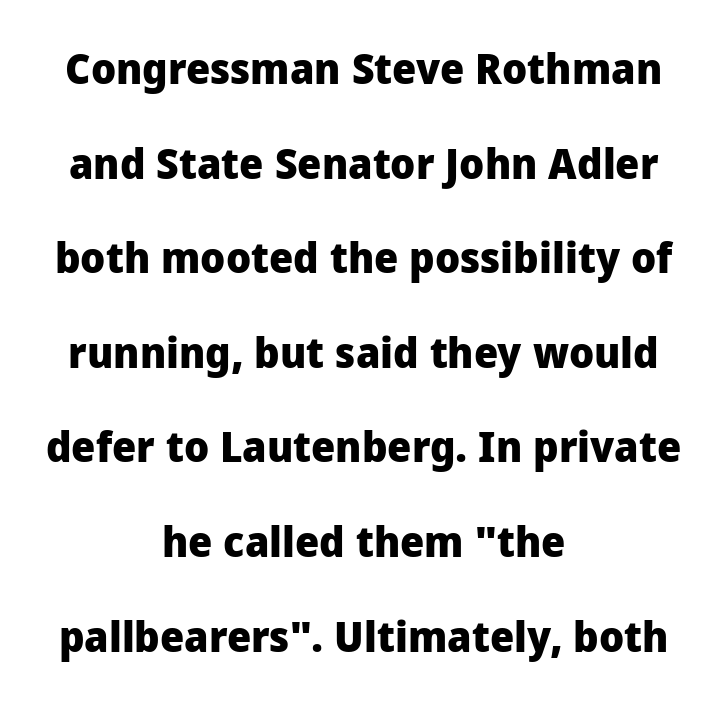
The image shows 43 px heavy sans-serif type, upright; set centered, loose line spacing (2.2x), normal letter spacing, not underlined; low stroke contrast and a medium x-height.
